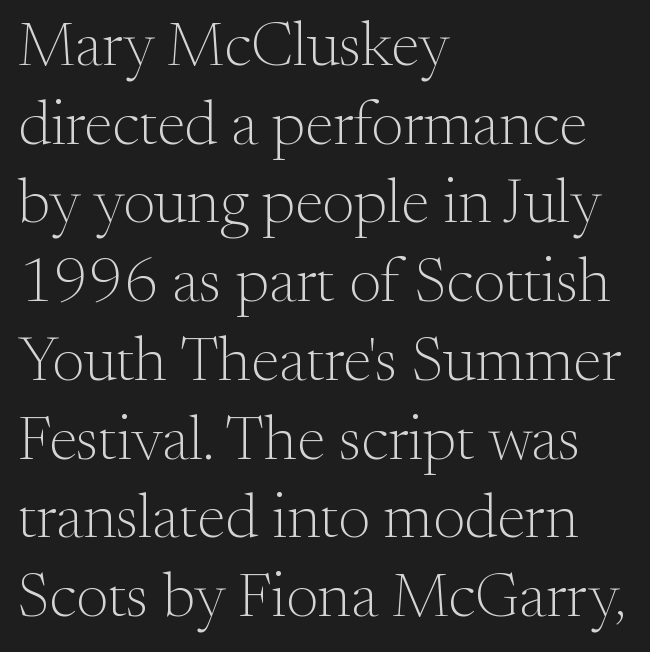
{"serif": "yes", "italic": "no", "bold": "no", "weight": "light", "width": "normal", "stroke_contrast": "medium", "x_height": "small", "monospaced": "no", "underline": "no", "align": "left", "line_spacing": "normal", "line_spacing_ratio": 1.25, "letter_spacing": "normal", "letter_spacing_em": 0.0, "glyph_px": 63}
